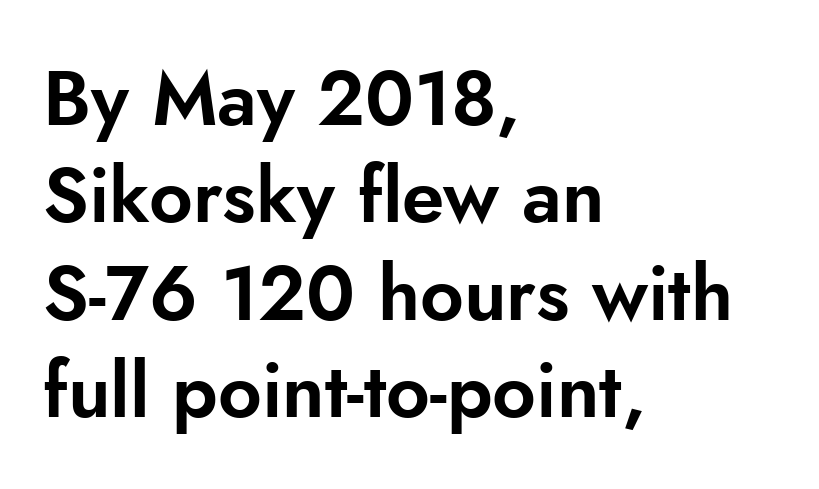
The text was rendered using a sans face with plain stroke endings. Varying glyph widths throughout — classic text-font behaviour. Posture: straight, roman, zero tilt. These lines sit exactly where default settings would place them. A classic flush-left, rag-right setting is used for this passage.
